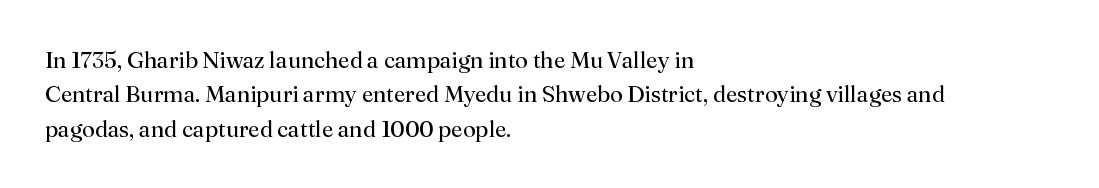
{"italic": "no", "bold": "no", "underline": "no", "align": "left", "line_spacing": "normal", "line_spacing_ratio": 1.49, "letter_spacing": "normal", "letter_spacing_em": 0.0, "glyph_px": 23}
